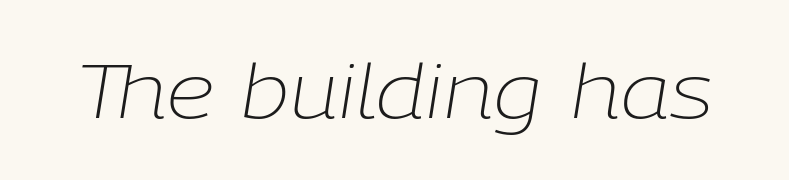
Is this a fixed-width face? No — the glyphs have proportional, varying widths. This sample uses plain, unmodified letter spacing. The whole block is typeset with a tilt. The typesetting does not lean heavy: it is not bold. Only glyphs here, with clear space below each row.
